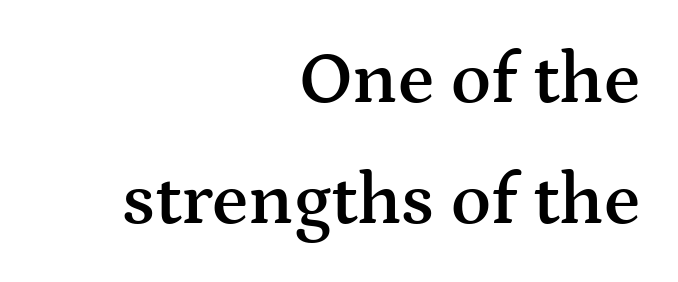
Q: Is the text bold? A: Semi-bold.
Q: Is the text italic (slanted)? A: No, it is upright.
Q: Is the typeface a serif or a sans-serif typeface? A: Serif.
Q: Is the text underlined? A: No.
Q: How is the paragraph aligned? A: Right-aligned.
Q: Is the spacing between letters normal or unusually wide? A: Normal.
Q: Is the spacing between lines tight, normal or loose? A: Normal.
Q: Width (condensed, normal, or wide)? A: Wide.
Q: Stroke contrast? A: Medium.
Q: x-height? A: Medium.
Q: Monospaced? A: No.
